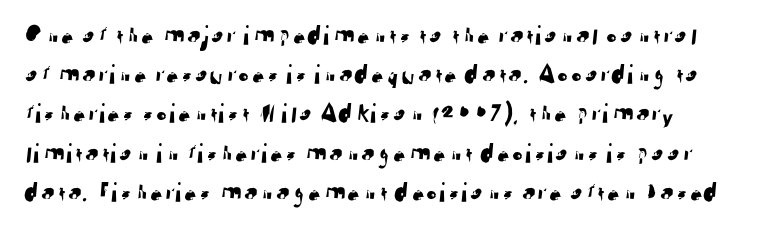
Q: Is the typeface a serif or a sans-serif typeface? A: Sans-serif.
Q: Is the text underlined? A: No.
Q: Is the spacing between letters normal or unusually wide? A: Normal.
Q: Is the spacing between lines tight, normal or loose? A: Normal.
Q: Width (condensed, normal, or wide)? A: Normal.
Q: Stroke contrast? A: Low.
Q: x-height? A: Medium.
Q: Monospaced? A: No.
